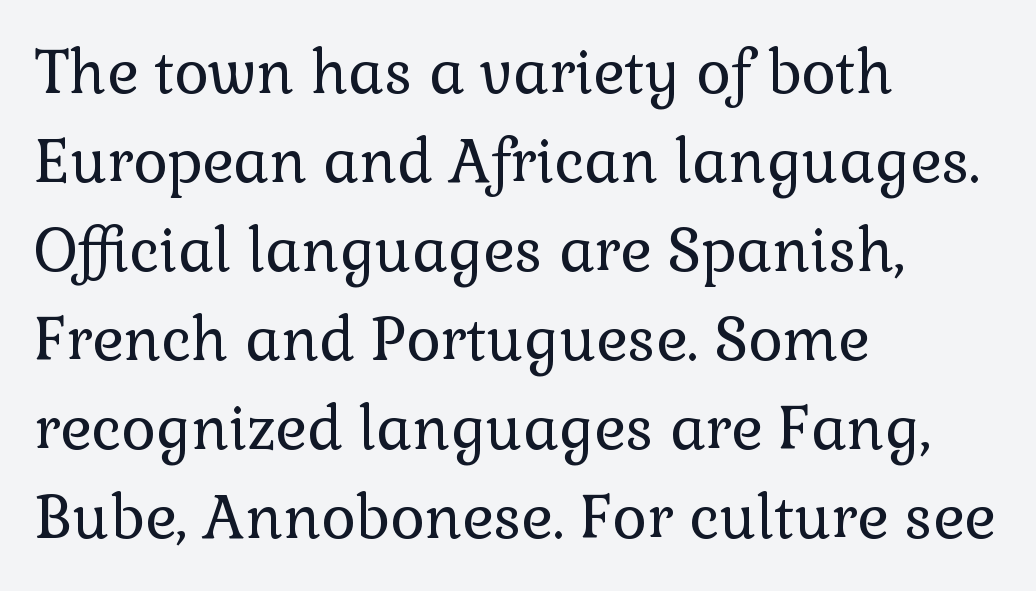
Q: Is the text bold? A: No.
Q: Is the text italic (slanted)? A: No, it is upright.
Q: Is the typeface a serif or a sans-serif typeface? A: Serif.
Q: Is the text underlined? A: No.
Q: How is the paragraph aligned? A: Left-aligned.
Q: Is the spacing between letters normal or unusually wide? A: Normal.
Q: Is the spacing between lines tight, normal or loose? A: Normal.
Q: Width (condensed, normal, or wide)? A: Normal.
Q: x-height? A: Medium.
Q: Monospaced? A: No.
